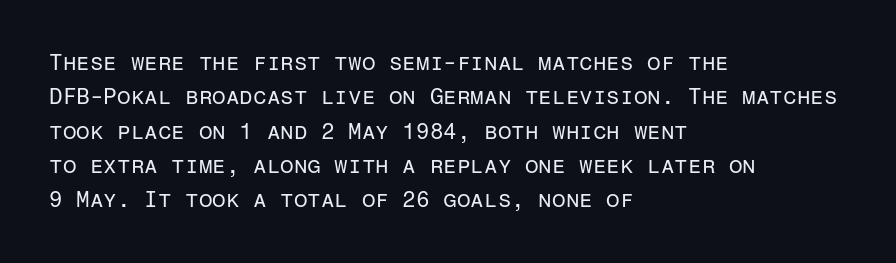
The image shows 22 px text type, upright; set left-aligned, normal line spacing (1.56x), normal letter spacing, not underlined.
